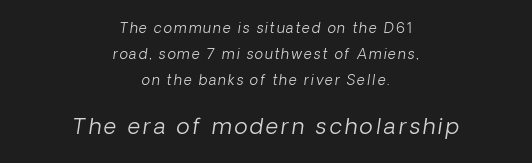
The image shows 22 px text type, italic (leaning right); set centered, line spacing 1.85x, not underlined; the second (bottom) block is 1.57x larger.
